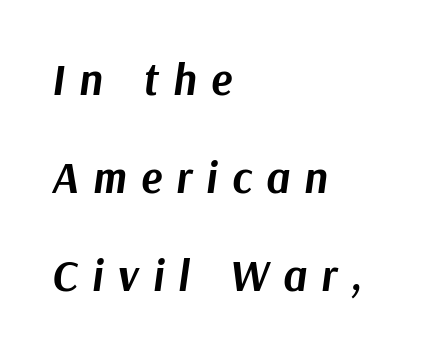
Inter-character spacing is expanded well beyond the font's built-in metrics. Unmarked baselines from the first word to the last. Characters are canted at an angle relative to the baseline's perpendicular. Compared with a centered layout, this one pins lines to the left instead. Leading is clearly above the norm, producing a sparse column.
